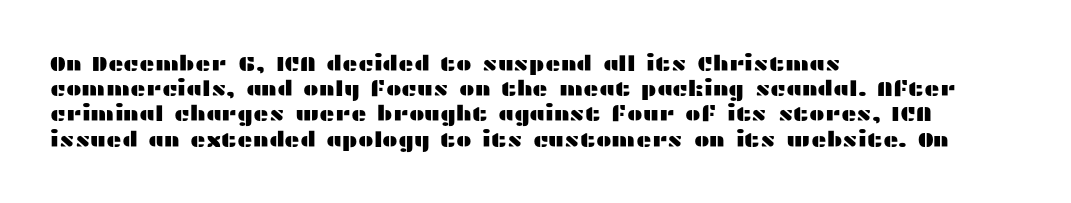
Q: Is the text italic (slanted)? A: No, it is upright.
Q: Is the text underlined? A: No.
Q: How is the paragraph aligned? A: Left-aligned.
Q: Is the spacing between letters normal or unusually wide? A: Normal.
